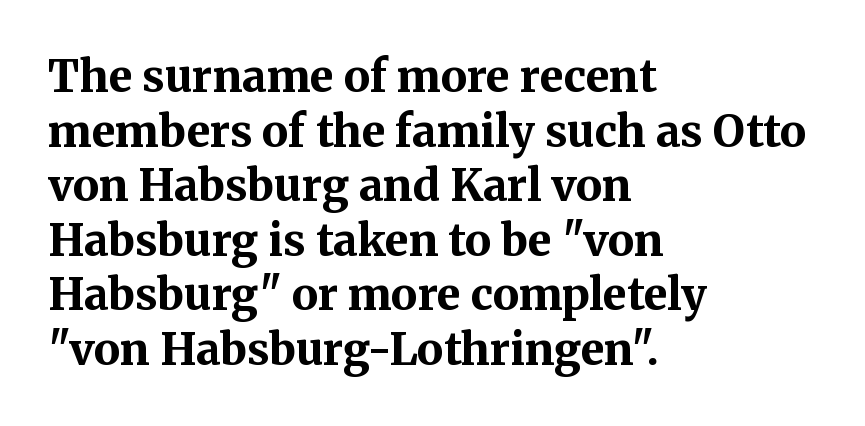
Q: Is the text bold? A: Yes.
Q: Is the text italic (slanted)? A: No, it is upright.
Q: Is the typeface a serif or a sans-serif typeface? A: Serif.
Q: Is the text underlined? A: No.
Q: How is the paragraph aligned? A: Left-aligned.
Q: Is the spacing between letters normal or unusually wide? A: Normal.
Q: Width (condensed, normal, or wide)? A: Normal.
Q: Stroke contrast? A: Medium.
Q: x-height? A: Medium.
Q: Monospaced? A: No.
